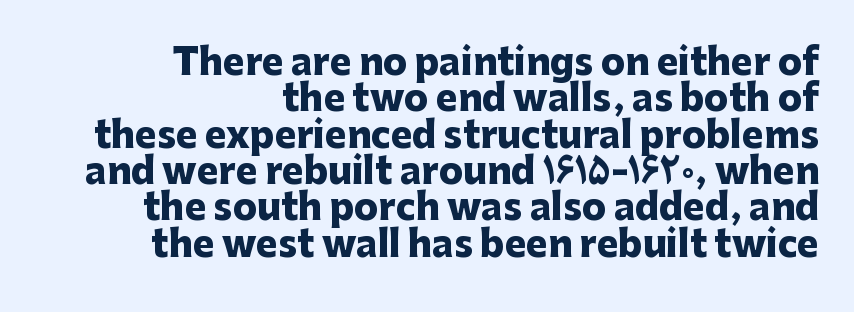
The letters carry no serifs — their stems end cleanly without finishing strokes. As a designer I'd log this as weight 700, bold. Underline: absent. The letters advance in unequal steps, a hallmark of proportional type. The lines in this sample share a right terminus and differ only in where they begin. Closely set lines give the paragraph a compact silhouette.
